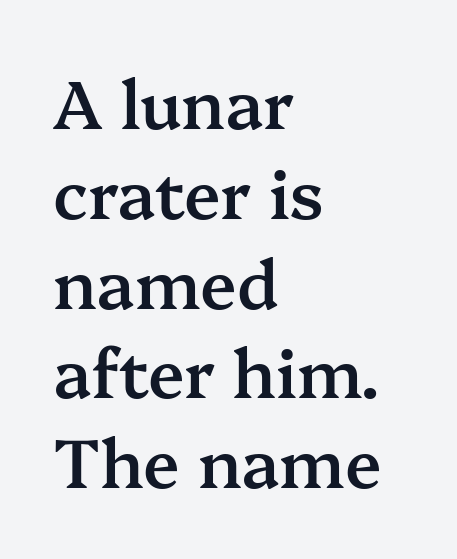
Tracking here is standard; glyphs follow each other at the usual distance. Character widths vary here, with narrow letters taking less room than wide ones. No italicization has been applied; the sample stays upright. Interline gaps are of average width in this sample. A classic flush-left, rag-right setting is used for this passage. Set as a demibold, roughly 600 on the weight scale.
